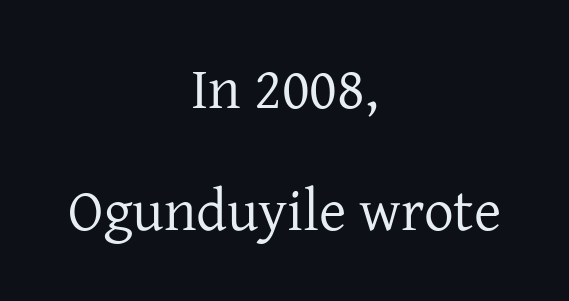
The image shows 59 px regular-weight serif type, upright; set centered, loose line spacing (2.07x), normal letter spacing, not underlined; low stroke contrast and a medium x-height.
